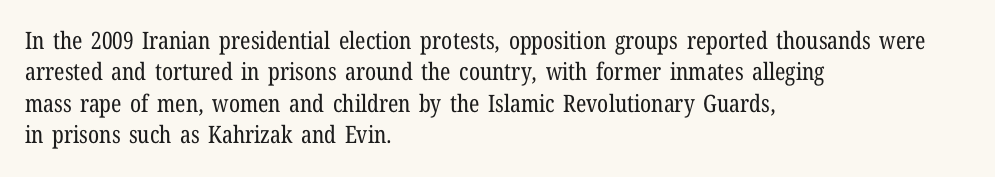
What stands out about the letter spacing? Nothing — it is the standard amount. Unmarked baselines from the first word to the last. The rendering anchors every line to the left-hand side. Regarding leading, the lines here are spaced in the standard way. Compared with a typical body face, this is equally light or lighter still. In terms of posture, this sample is upright.
